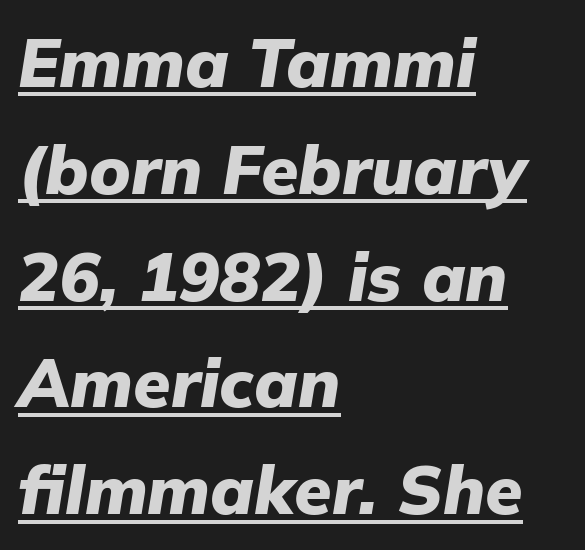
Q: Is the text bold? A: Yes.
Q: Is the text italic (slanted)? A: Yes, it leans right by about 9 degrees.
Q: Is the text underlined? A: Yes.
Q: How is the paragraph aligned? A: Left-aligned.
Q: Is the spacing between letters normal or unusually wide? A: Normal.
Q: Is the spacing between lines tight, normal or loose? A: Normal.
Q: Width (condensed, normal, or wide)? A: Normal.
Q: Stroke contrast? A: Low.
Q: x-height? A: Medium.
Q: Monospaced? A: No.
